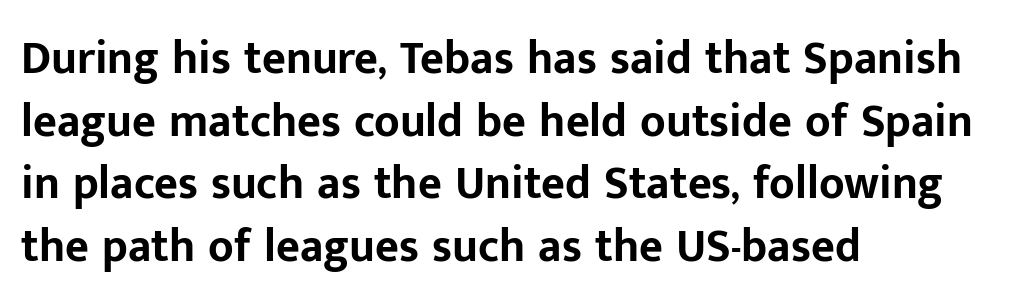
The image shows 46 px bold sans-serif type, upright; set left-aligned, normal line spacing (1.36x), normal letter spacing, not underlined; low stroke contrast and a medium x-height.
